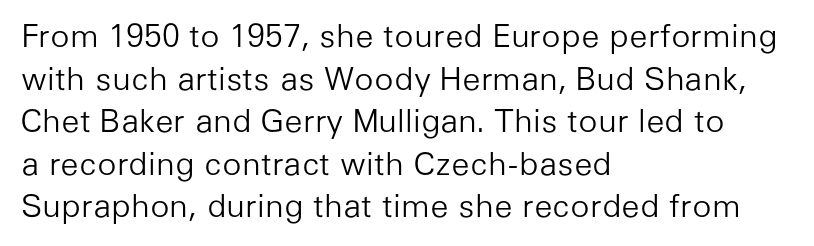
The image shows 32 px light sans-serif type, upright; set left-aligned, normal line spacing (1.33x), normal letter spacing, not underlined; low stroke contrast and a medium x-height.
